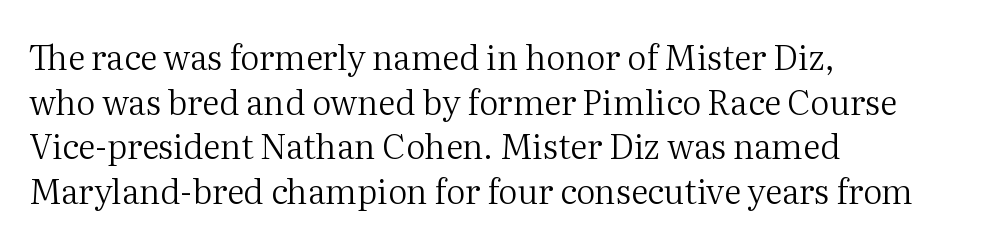
{"serif": "yes", "italic": "no", "bold": "no", "weight": "regular", "width": "normal", "stroke_contrast": "medium", "x_height": "medium", "monospaced": "no", "underline": "no", "align": "left", "line_spacing": "normal", "line_spacing_ratio": 1.31, "letter_spacing": "normal", "letter_spacing_em": 0.0, "glyph_px": 34}
